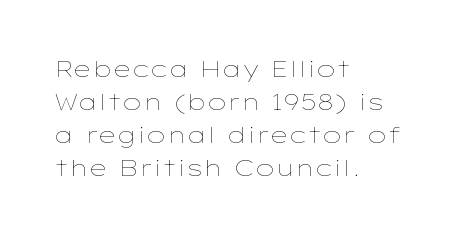
Honestly, the row spacing looks completely unremarkable. Caption: face not bold, strokes unweighted. Posture: vertical. This rendering features lettering with no underline. The setting favours the left margin, as ordinary paragraphs usually do.
